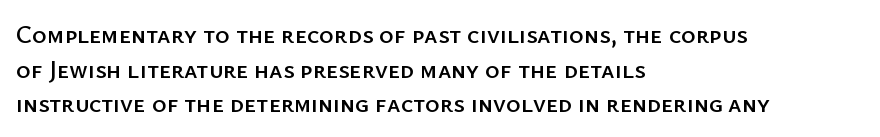
Has an underline been added? It has not. Observe the ordinary spacing: letters are neighbours, not strangers. What's the leading like? Ordinary, nothing unusual. Reading down the block, your eye returns to a fixed left position each line. Every character sits straight up, as roman type does.
